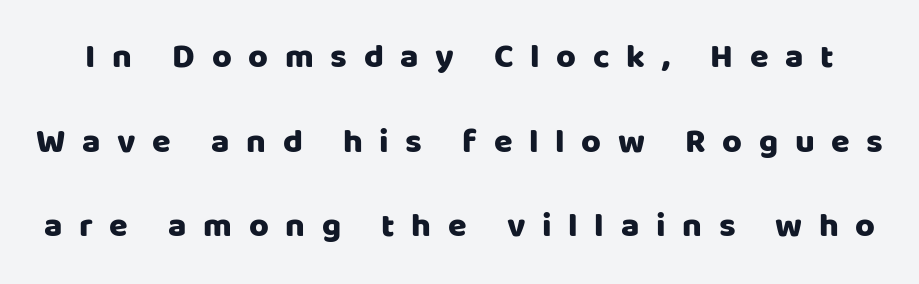
Q: Is the text italic (slanted)? A: No, it is upright.
Q: Is the typeface a serif or a sans-serif typeface? A: Sans-serif.
Q: Is the text underlined? A: No.
Q: Is the spacing between letters normal or unusually wide? A: Unusually wide.
Q: Is the spacing between lines tight, normal or loose? A: Loose.
Q: Width (condensed, normal, or wide)? A: Normal.
Q: Stroke contrast? A: Low.
Q: x-height? A: Large.
Q: Monospaced? A: No.
